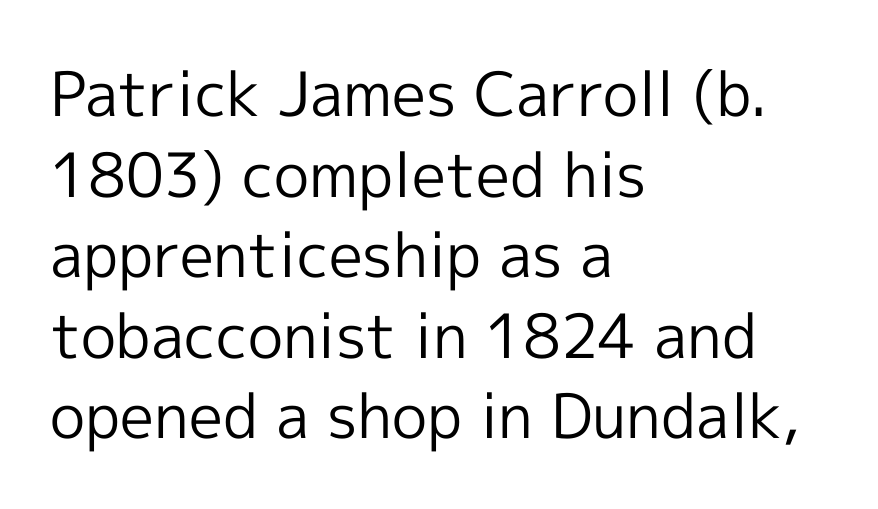
{"serif": "no", "italic": "no", "bold": "no", "weight": "regular", "width": "normal", "x_height": "medium", "monospaced": "no", "underline": "no", "align": "left", "line_spacing": "normal", "line_spacing_ratio": 1.32, "letter_spacing": "normal", "letter_spacing_em": 0.0, "glyph_px": 61}
